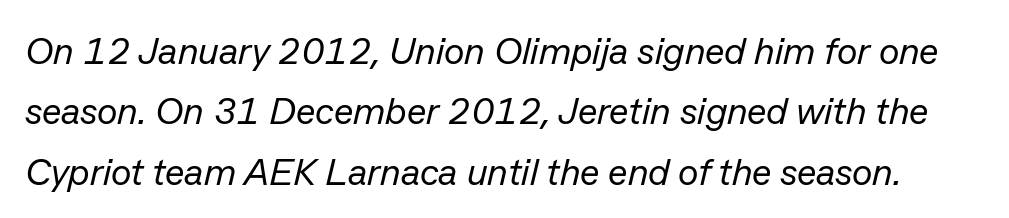
{"italic": "yes", "lean": "right", "slant_degrees": 13, "bold": "no", "weight": "regular", "width": "normal", "stroke_contrast": "low", "x_height": "medium", "monospaced": "no", "underline": "no", "line_spacing": "normal", "line_spacing_ratio": 1.59, "letter_spacing": "normal", "letter_spacing_em": 0.0, "glyph_px": 38}
